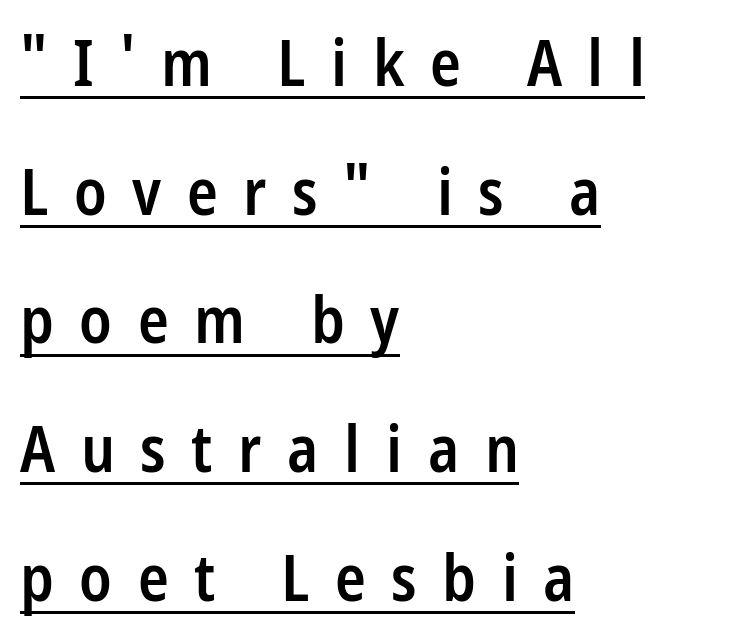
{"serif": "no", "italic": "no", "bold": "semi", "weight": "semibold", "width": "condensed", "stroke_contrast": "low", "x_height": "medium", "monospaced": "no", "underline": "yes", "align": "left", "line_spacing": "loose", "line_spacing_ratio": 2.01, "letter_spacing": "wide", "letter_spacing_em": 0.4, "glyph_px": 64}
